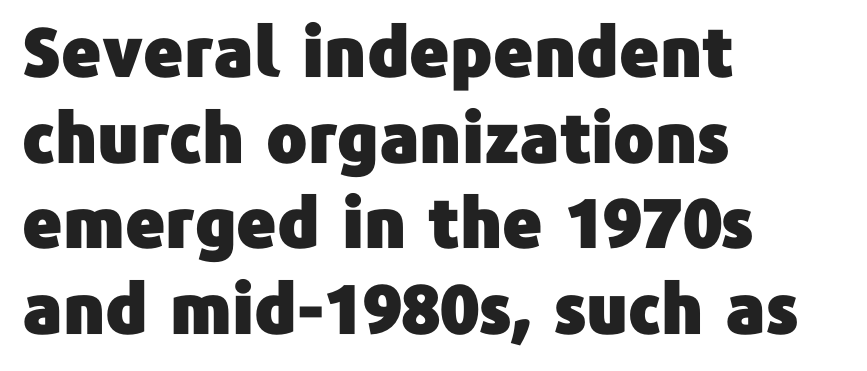
Q: Is the text italic (slanted)? A: No, it is upright.
Q: Is the typeface a serif or a sans-serif typeface? A: Sans-serif.
Q: Is the text underlined? A: No.
Q: How is the paragraph aligned? A: Left-aligned.
Q: Is the spacing between letters normal or unusually wide? A: Normal.
Q: Is the spacing between lines tight, normal or loose? A: Normal.
Q: Width (condensed, normal, or wide)? A: Normal.
Q: Stroke contrast? A: Low.
Q: x-height? A: Medium.
Q: Monospaced? A: No.
